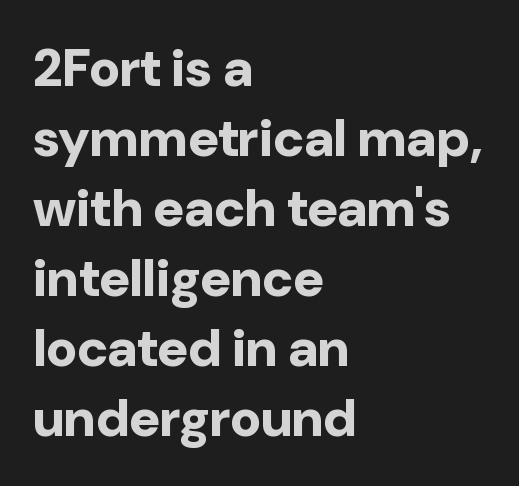
The image shows 53 px bold sans-serif type, upright; set left-aligned, normal line spacing (1.32x), normal letter spacing, not underlined; low stroke contrast and a medium x-height.
